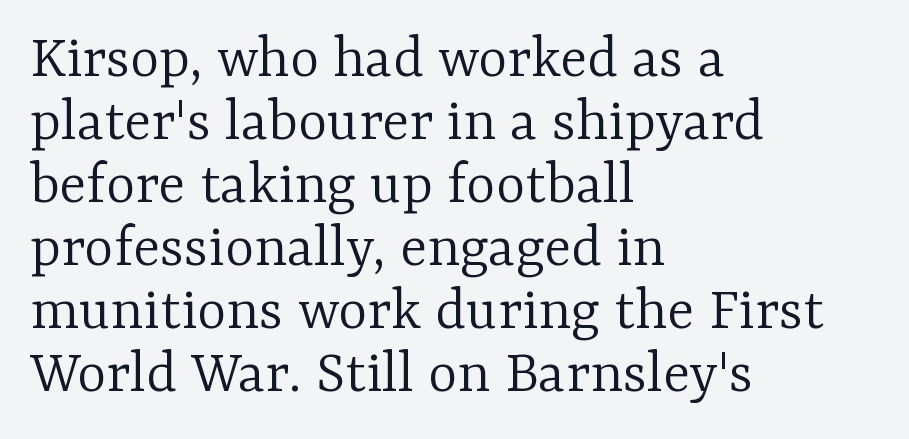
Note the varied advance widths — an 'i' is clearly narrower than an 'm'. One glance says dense: line gaps are narrower than usual. A serif font was chosen for this passage. Each word holds together tightly as a unit, with standard inter-letter gaps.
